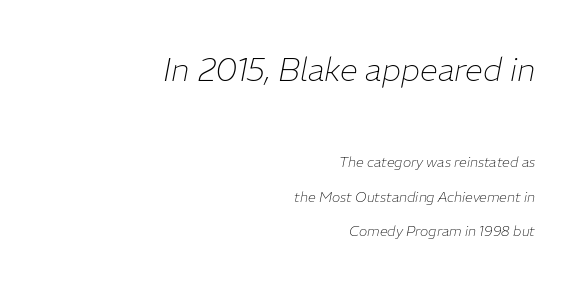
{"italic": "yes", "lean": "right", "slant_degrees": 11, "bold": "no", "weight": "thin", "width": "normal", "stroke_contrast": "low", "x_height": "medium", "monospaced": "no", "underline": "no", "align": "right", "line_spacing": "loose", "line_spacing_ratio": 2.46, "letter_spacing": "normal", "letter_spacing_em": 0.0, "larger_block": "first", "size_ratio": 2.29, "glyph_px": 32}
